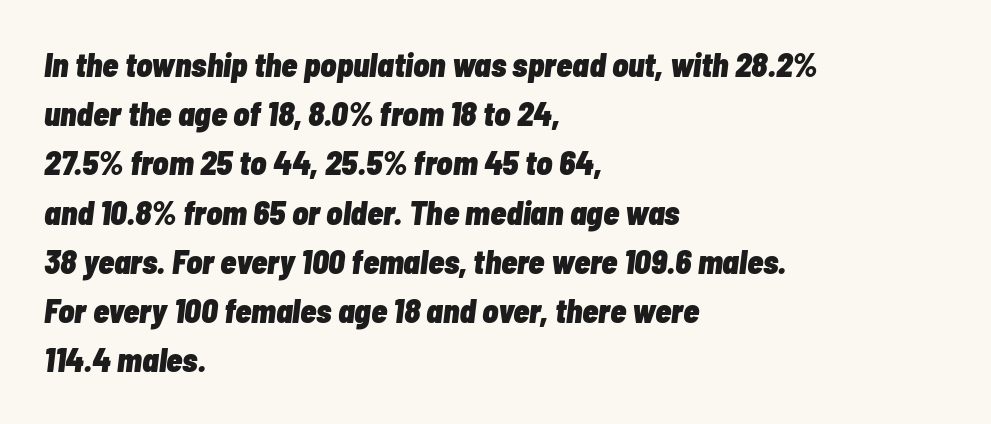
{"italic": "yes", "lean": "right", "slant_degrees": 7, "bold": "yes", "weight": "heavy", "width": "condensed", "stroke_contrast": "low", "x_height": "medium", "monospaced": "no", "underline": "no", "align": "left", "line_spacing": "normal", "line_spacing_ratio": 1.49, "letter_spacing": "normal", "letter_spacing_em": 0.0, "glyph_px": 33}
